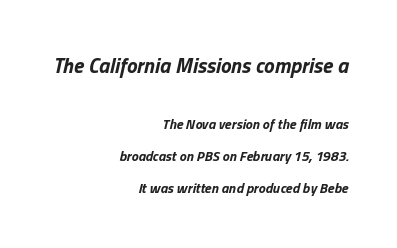
Q: Is the text bold? A: Yes.
Q: Is the text italic (slanted)? A: Yes, it leans right by about 13 degrees.
Q: Is the text underlined? A: No.
Q: How is the paragraph aligned? A: Right-aligned.
Q: Is the spacing between letters normal or unusually wide? A: Normal.
Q: Is the spacing between lines tight, normal or loose? A: Loose.
Q: Which block of text is set in a larger size, the first (top) or the second (bottom)? A: The first (top) one.
